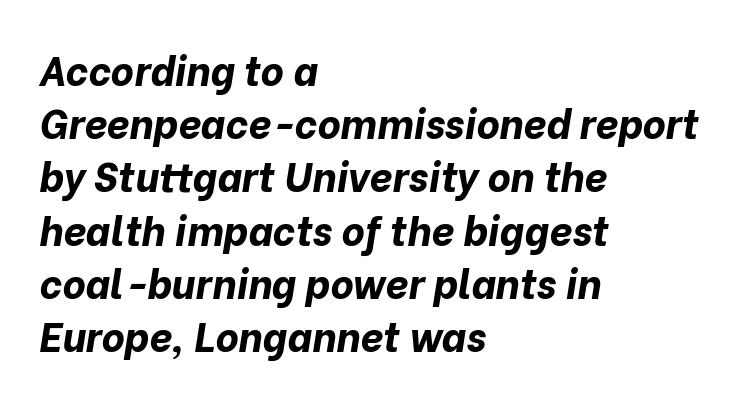
In terms of weight, the rendering is a true, heavy bold. These lines sit exactly where default settings would place them. Each letter keeps its own natural width here, so spacing adapts to shape. The type is set solid horizontally, with unmodified tracking. Where is the straight margin? On the left.
